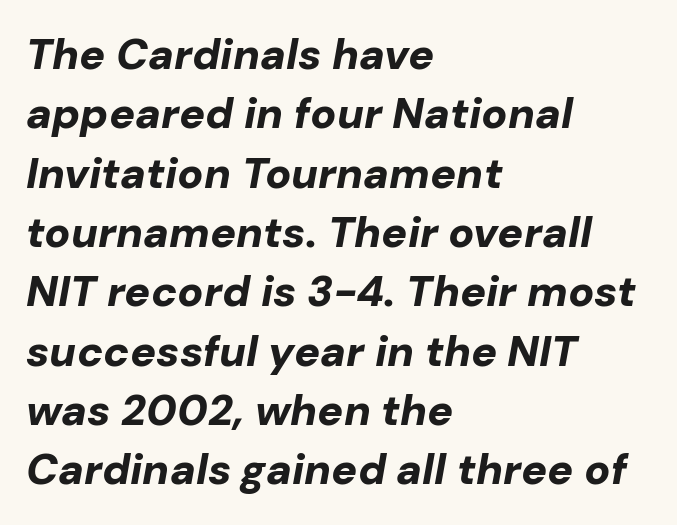
The passage shown is typed in a proportional face where columns would drift. Alignment: flush left. Set as a true bold cut, around the 700 mark. Evenly set lines give the paragraph a standard silhouette. The baseline area is clear. The tracking reads as untouched default to a designer's eye.
